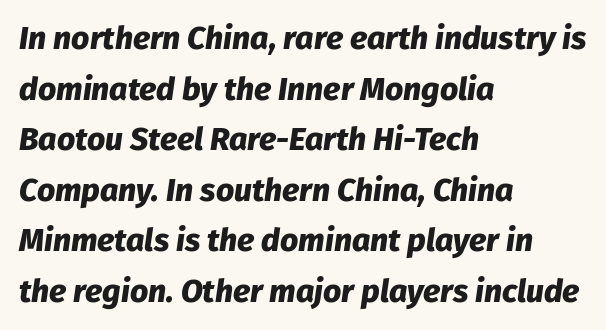
The lines in this sample share a left origin and differ only in where they stop. Students, this is bold: see how much ink each stroke carries. Do the characters align in a grid? No, the font is proportional. When letters slant like this, we call the style italic. The passage shown is not underscored anywhere.
